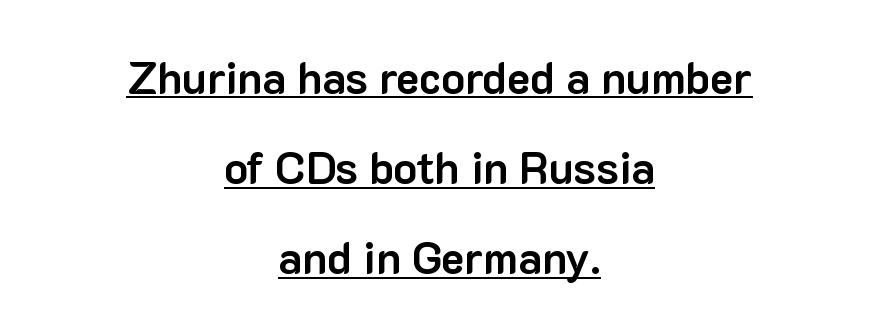
Q: Is the text bold? A: Yes.
Q: Is the text italic (slanted)? A: No, it is upright.
Q: Is the typeface a serif or a sans-serif typeface? A: Sans-serif.
Q: Is the text underlined? A: Yes.
Q: How is the paragraph aligned? A: Centered.
Q: Is the spacing between letters normal or unusually wide? A: Normal.
Q: Is the spacing between lines tight, normal or loose? A: Loose.
Q: Width (condensed, normal, or wide)? A: Normal.
Q: Stroke contrast? A: Low.
Q: x-height? A: Medium.
Q: Monospaced? A: No.
